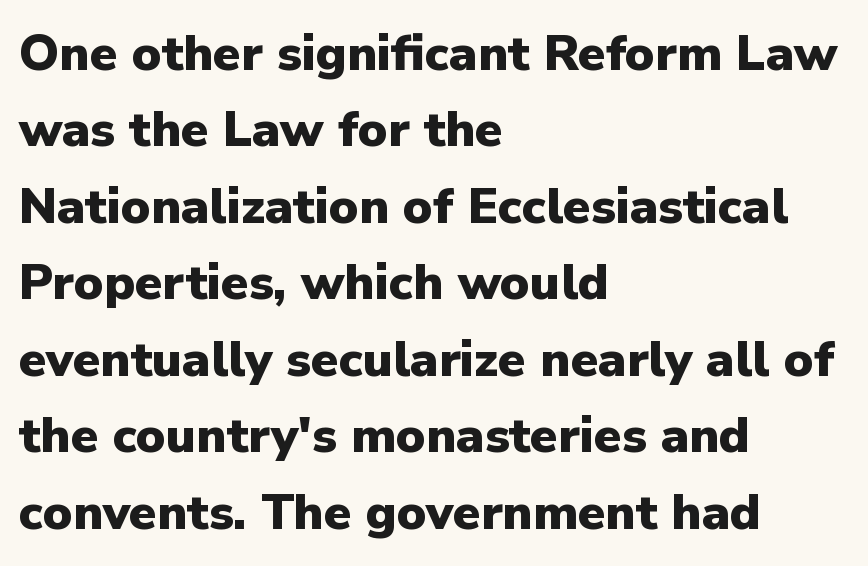
Q: Is the text bold? A: Yes.
Q: Is the text italic (slanted)? A: No, it is upright.
Q: Is the typeface a serif or a sans-serif typeface? A: Sans-serif.
Q: Is the text underlined? A: No.
Q: How is the paragraph aligned? A: Left-aligned.
Q: Is the spacing between letters normal or unusually wide? A: Normal.
Q: Is the spacing between lines tight, normal or loose? A: Normal.
Q: Width (condensed, normal, or wide)? A: Normal.
Q: Stroke contrast? A: Low.
Q: x-height? A: Medium.
Q: Monospaced? A: No.
